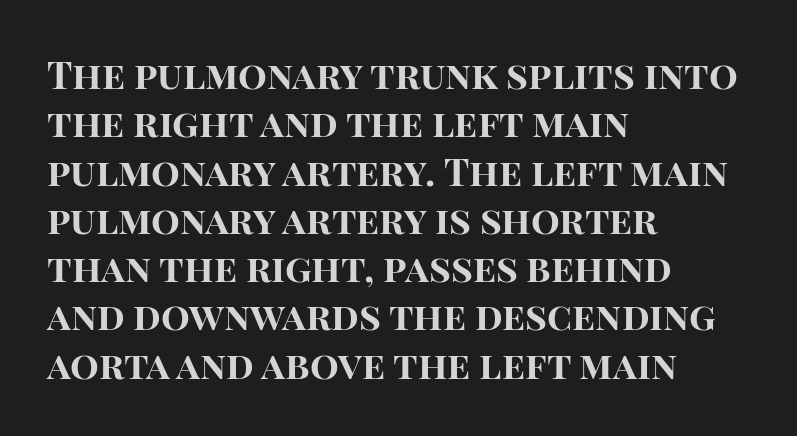
Line beginnings align vertically; line endings do not. Thick stems and heavy bowls — unmistakably bold. The lettering stays uniformly vertical, giving the passage a roman look. Line spacing here is normal. Underlining? Definitely not there. In terms of letterform style, serifs are entirely absent.
